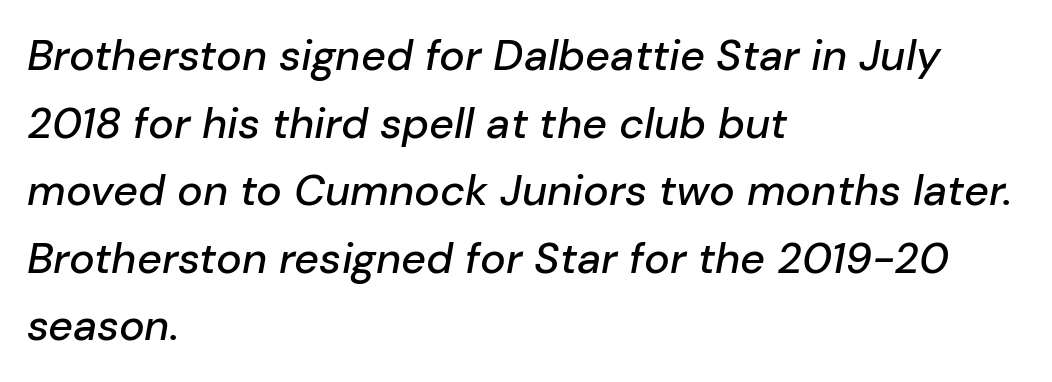
{"italic": "yes", "lean": "right", "slant_degrees": 10, "width": "normal", "stroke_contrast": "low", "x_height": "medium", "monospaced": "no", "underline": "no", "align": "left", "line_spacing": "normal", "line_spacing_ratio": 1.57, "letter_spacing": "normal", "letter_spacing_em": 0.0, "glyph_px": 43}
